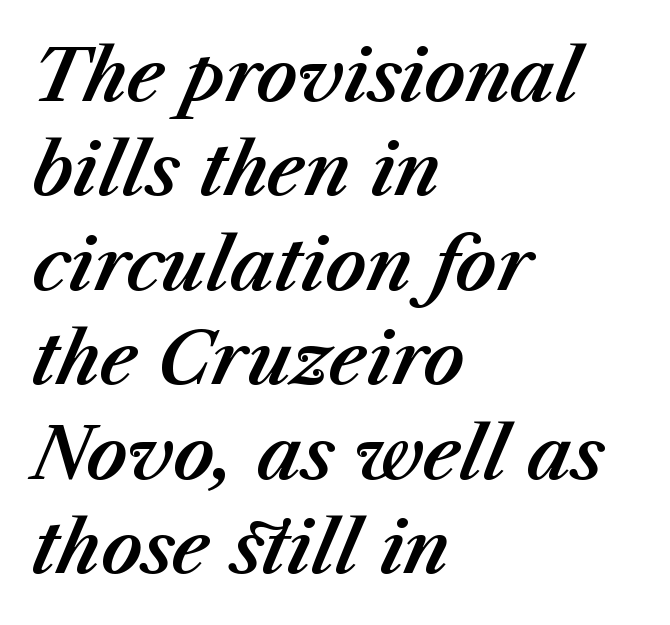
The image shows 71 px text type, italic (leaning right); set left-aligned, normal line spacing (1.33x), normal letter spacing, not underlined; medium stroke contrast and a medium x-height.
